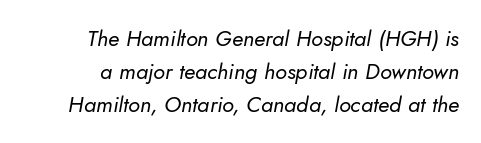
{"bold": "no", "underline": "no", "line_spacing": "normal", "line_spacing_ratio": 1.5, "letter_spacing": "normal", "letter_spacing_em": 0.0, "glyph_px": 22}
